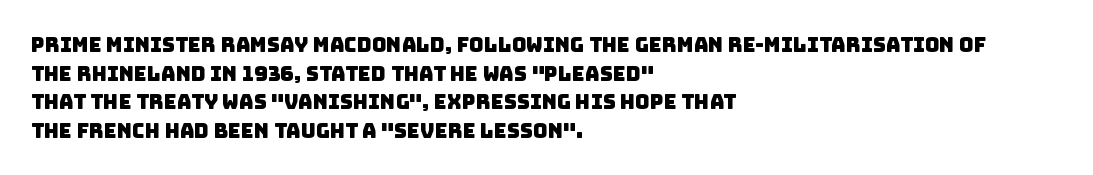
Teacher's note: observe the even left margin — that is flush-left alignment. The foot of each line stays bare and open. Horizontal bands of white between lines are of average thickness. No extra tracking has been applied to these lines.
